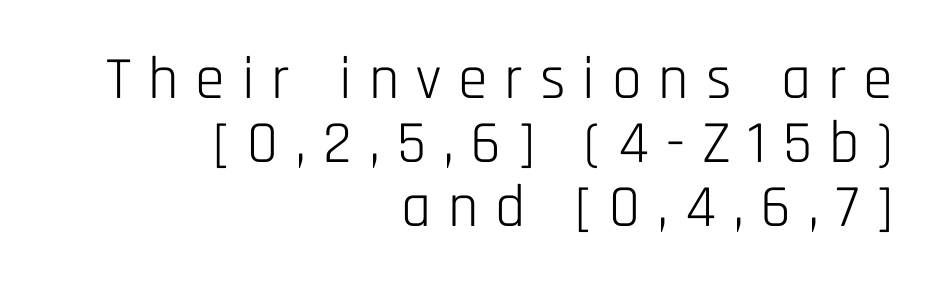
The weight tops out at a normal text grade. Is the letter spacing exaggerated? Yes — the characters are pushed far apart. Rows of type sit shoulder to shoulder in the vertical direction. Check under the words: just untouched page. Is this a fixed-width face? No — the glyphs have proportional, varying widths. A student would call this right alignment; a typographer would say flush right, rag left.
